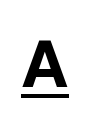
The line texture is sparse and dotted thanks to wide tracking. Is there any slant? The stems are plumb. The passage shown is typeset with a sans-serif family. The sample's only ornament is a line tracing under the words. The rendering uses natural spacing where letterforms have individual widths.
